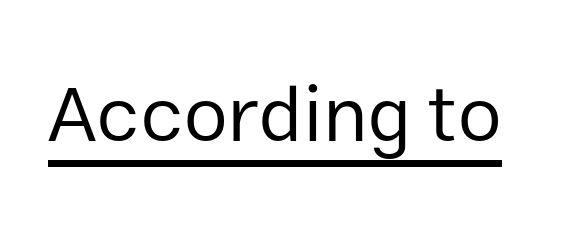
Unbolded letterforms with no extra heft. The typesetter has applied underlining to the passage shown. Characters follow at the spacing the type designer built in. These lines are composed in type without serifs.
